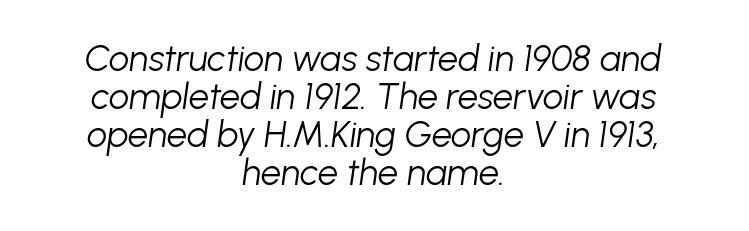
The image shows 36 px light type, italic (leaning right); set centered, tight line spacing (1.06x), normal letter spacing, not underlined; low stroke contrast and a medium x-height.
